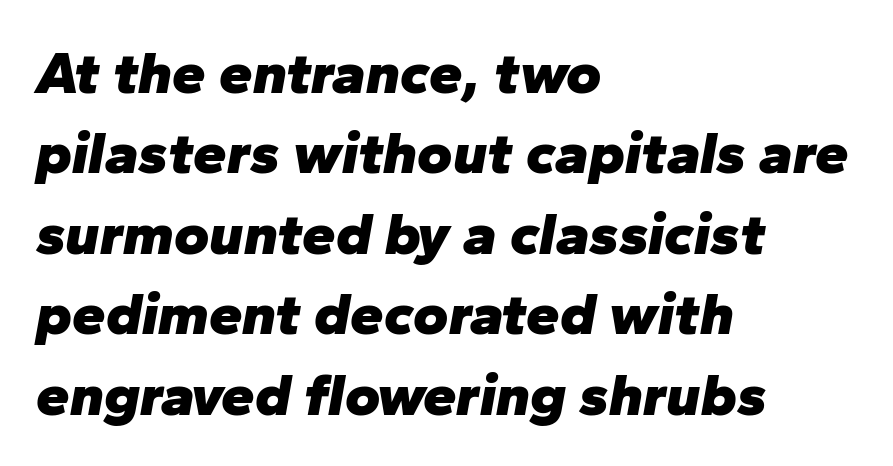
{"italic": "yes", "lean": "right", "slant_degrees": 10, "bold": "yes", "weight": "heavy", "width": "normal", "stroke_contrast": "low", "x_height": "medium", "monospaced": "no", "underline": "no", "align": "left", "line_spacing": "normal", "line_spacing_ratio": 1.34, "letter_spacing": "normal", "letter_spacing_em": 0.0, "glyph_px": 60}
